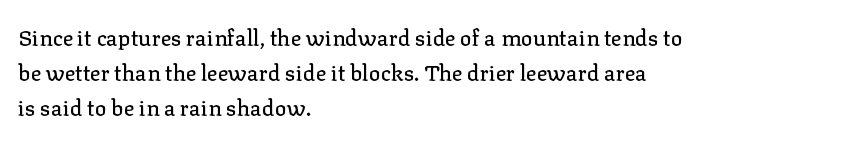
Q: Is the text italic (slanted)? A: No, it is upright.
Q: Is the text underlined? A: No.
Q: How is the paragraph aligned? A: Left-aligned.
Q: Is the spacing between letters normal or unusually wide? A: Normal.
Q: Is the spacing between lines tight, normal or loose? A: Normal.
